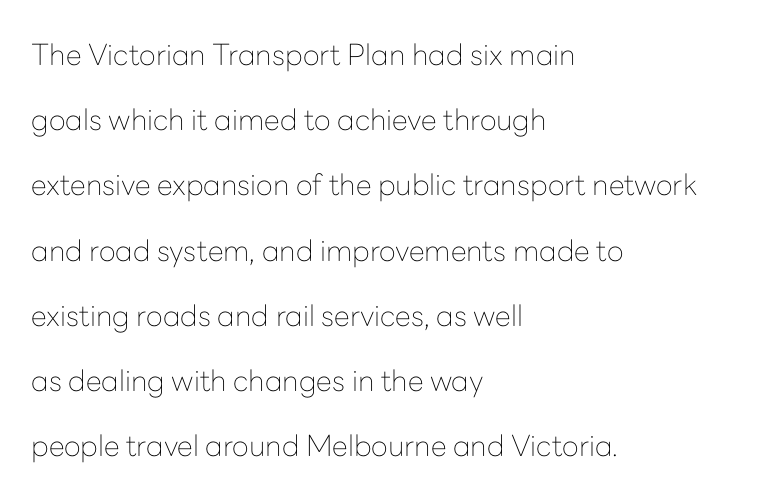
The designer went with a sans here, leaving each stem footless. Where is the straight margin? On the left. The strip under each line holds only bare page. Note the varied advance widths — an 'i' is clearly narrower than an 'm'.
